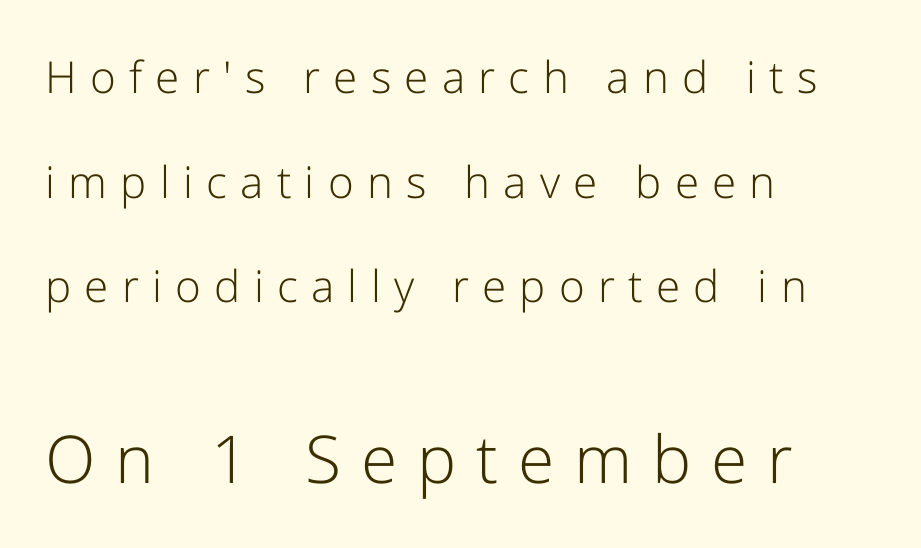
Q: Is the text bold? A: No.
Q: Is the text italic (slanted)? A: No, it is upright.
Q: Is the typeface a serif or a sans-serif typeface? A: Sans-serif.
Q: Is the text underlined? A: No.
Q: How is the paragraph aligned? A: Left-aligned.
Q: Is the spacing between letters normal or unusually wide? A: Unusually wide.
Q: Is the spacing between lines tight, normal or loose? A: Loose.
Q: Which block of text is set in a larger size, the first (top) or the second (bottom)? A: The second (bottom) one.
Q: Width (condensed, normal, or wide)? A: Normal.
Q: Stroke contrast? A: Low.
Q: x-height? A: Medium.
Q: Monospaced? A: No.
